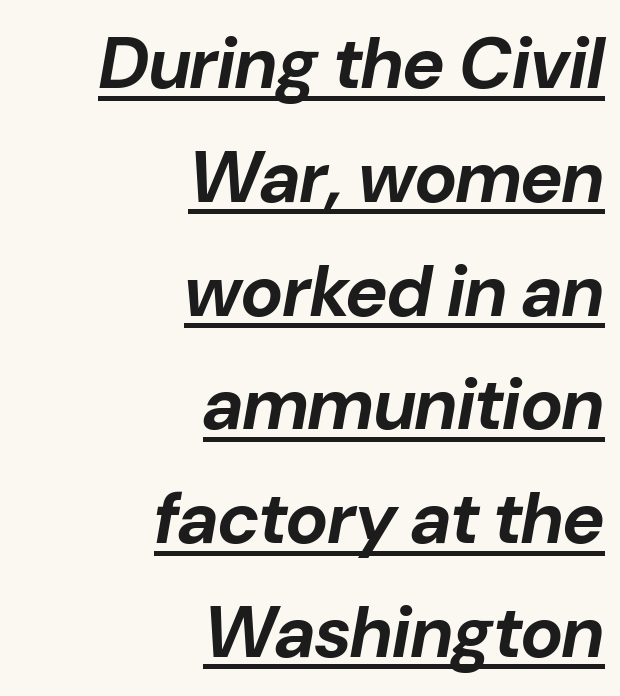
Somebody hit Ctrl+U on this one — the words are underlined. The paragraph shown leans on its right margin. Compared with an ordinary text face, these strokes are far heavier — a full bold. Caption: standard tracking, unaltered. Looking at the ascenders, they clearly lean.
